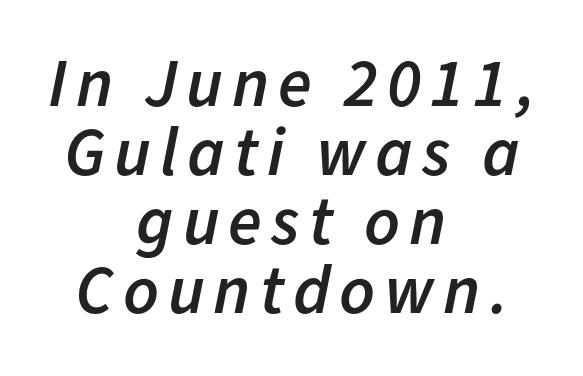
{"italic": "yes", "lean": "right", "slant_degrees": 11, "bold": "semi", "weight": "semibold", "width": "normal", "stroke_contrast": "low", "x_height": "medium", "monospaced": "no", "underline": "no", "align": "center", "line_spacing": "tight", "line_spacing_ratio": 1.0, "glyph_px": 69}
